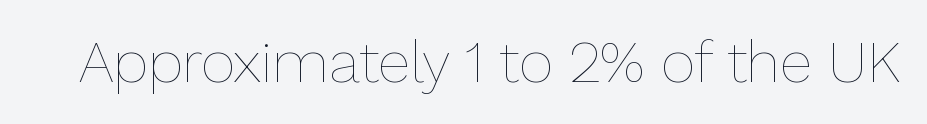
Just letters on the line, the space beneath them empty. The weight would be labelled regular, book, light, or lighter still. Posture: straight, roman, zero tilt. The face used here is proportionally spaced, like ordinary book or web type. Tracking here is standard; glyphs follow each other at the usual distance.
